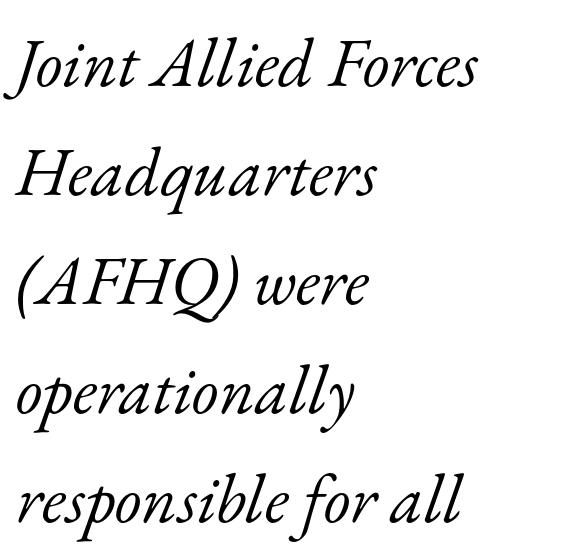
Q: Is the text bold? A: No.
Q: Is the text italic (slanted)? A: Yes, it leans right by about 17 degrees.
Q: Is the typeface a serif or a sans-serif typeface? A: Serif.
Q: Is the text underlined? A: No.
Q: How is the paragraph aligned? A: Left-aligned.
Q: Is the spacing between letters normal or unusually wide? A: Normal.
Q: Is the spacing between lines tight, normal or loose? A: Normal.
Q: Width (condensed, normal, or wide)? A: Normal.
Q: Stroke contrast? A: Low.
Q: x-height? A: Small.
Q: Monospaced? A: No.
